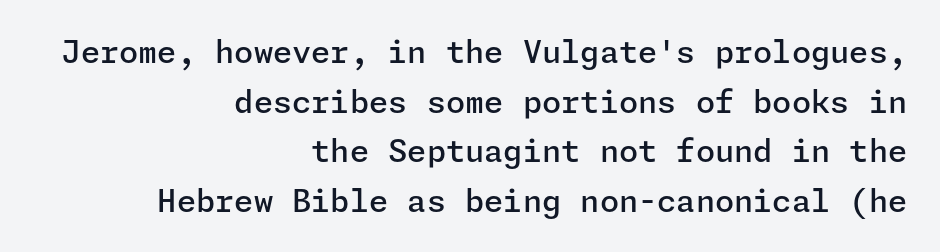
Q: Is the text bold? A: Semi-bold.
Q: Is the text italic (slanted)? A: No, it is upright.
Q: Is the typeface a serif or a sans-serif typeface? A: Sans-serif.
Q: Is the text underlined? A: No.
Q: How is the paragraph aligned? A: Right-aligned.
Q: Is the spacing between letters normal or unusually wide? A: Normal.
Q: Is the spacing between lines tight, normal or loose? A: Normal.
Q: Width (condensed, normal, or wide)? A: Normal.
Q: Stroke contrast? A: Low.
Q: x-height? A: Medium.
